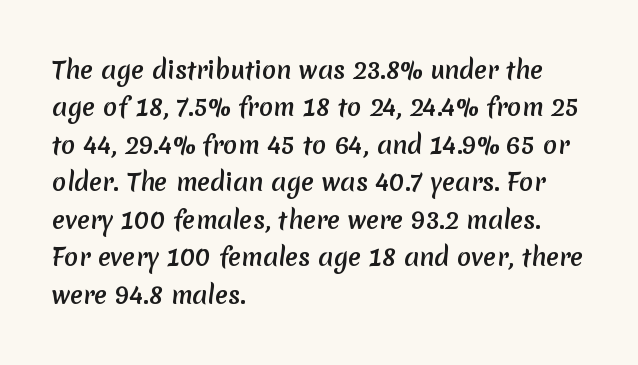
Leading: standard. Plenty of ink on the page — the face is bold. Letter spacing: default. These lines stack with their left ends in a neat column.
